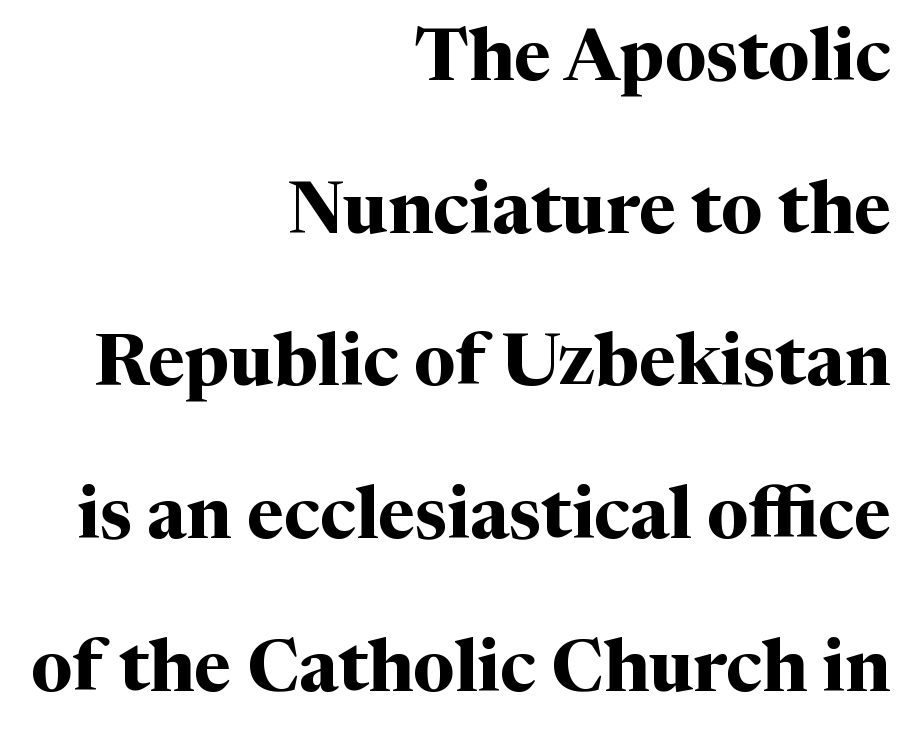
Q: Is the text bold? A: Yes.
Q: Is the text italic (slanted)? A: No, it is upright.
Q: Is the typeface a serif or a sans-serif typeface? A: Serif.
Q: Is the text underlined? A: No.
Q: How is the paragraph aligned? A: Right-aligned.
Q: Is the spacing between letters normal or unusually wide? A: Normal.
Q: Is the spacing between lines tight, normal or loose? A: Loose.
Q: Width (condensed, normal, or wide)? A: Normal.
Q: Stroke contrast? A: Medium.
Q: x-height? A: Medium.
Q: Monospaced? A: No.
